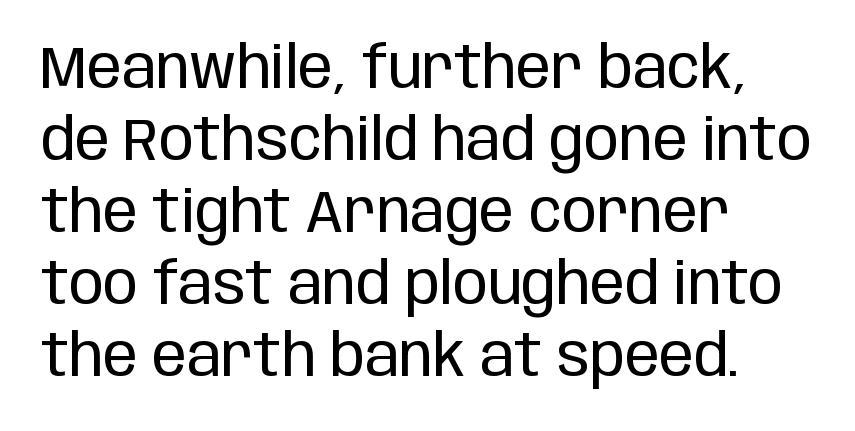
The designer went with a sans here, leaving each stem footless. Here the glyphs are tracked normally, forming tight word shapes. A classic flush-left, rag-right setting is used for this passage. Do the characters align in a grid? No, the font is proportional. Anything drawn beneath the words? Only blank space. Counters stay open thanks to moderate or lighter strokes.
